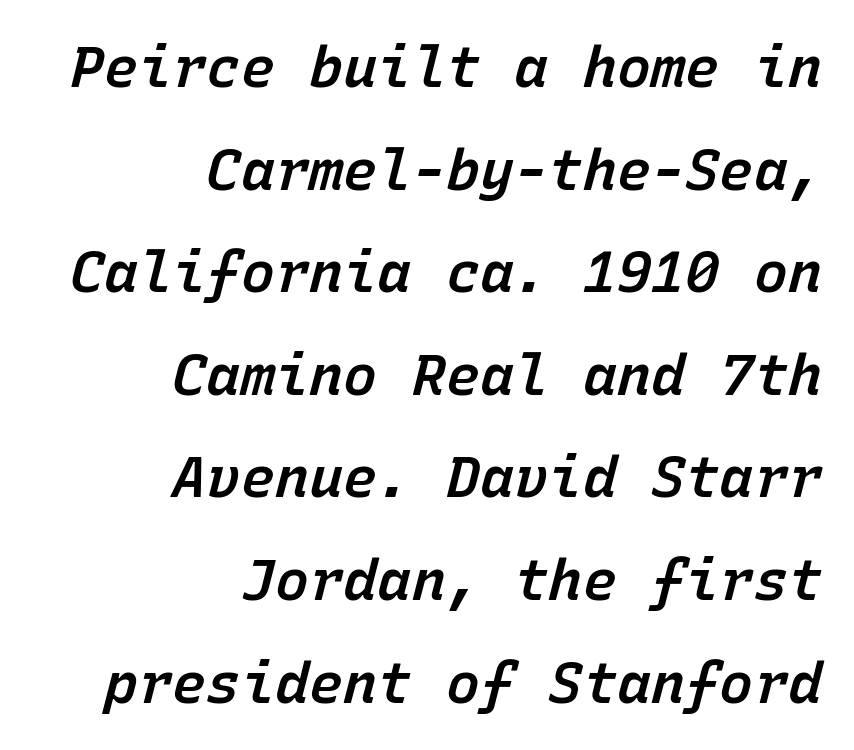
Horizontally, the lines are justified to the trailing edge only. In terms of posture, this sample is oblique. Do the characters align in a grid? Yes, the font is monospaced. As a designer I'd log this as weight 600, semibold.
